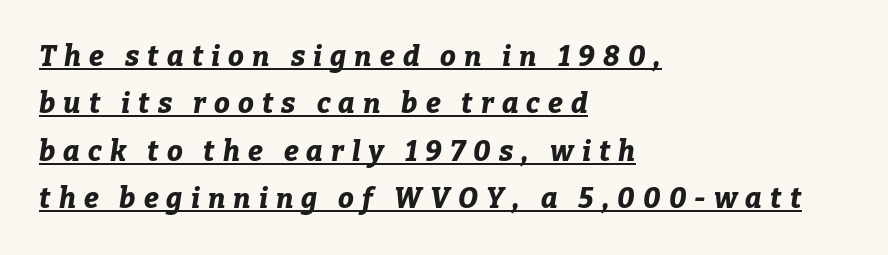
The image shows 28 px bold type, italic (leaning right); set left-aligned, normal line spacing (1.69x), unusually wide letter spacing (+0.29 em), underlined; low stroke contrast and a medium x-height.
